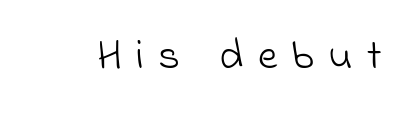
{"serif": "no", "bold": "no", "weight": "light", "width": "normal", "stroke_contrast": "low", "x_height": "small", "monospaced": "no", "underline": "no", "letter_spacing": "wide", "letter_spacing_em": 0.33, "glyph_px": 43}
